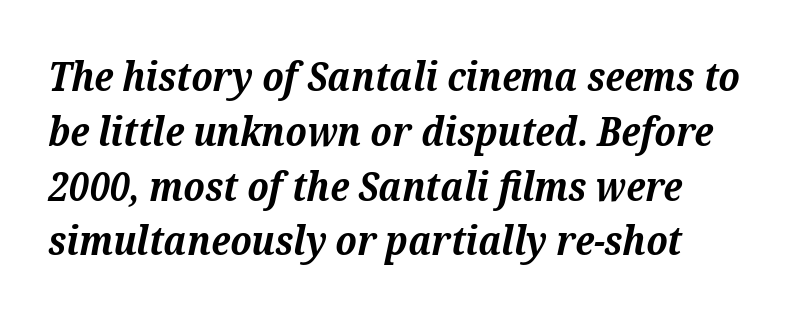
Q: Is the text bold? A: Yes.
Q: Is the text italic (slanted)? A: Yes, it leans right by about 12 degrees.
Q: Is the typeface a serif or a sans-serif typeface? A: Serif.
Q: Is the text underlined? A: No.
Q: Is the spacing between letters normal or unusually wide? A: Normal.
Q: Is the spacing between lines tight, normal or loose? A: Normal.
Q: Width (condensed, normal, or wide)? A: Normal.
Q: Stroke contrast? A: Medium.
Q: x-height? A: Medium.
Q: Monospaced? A: No.
